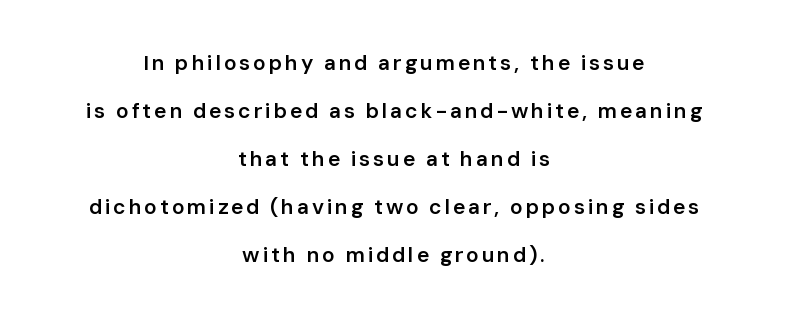
{"italic": "no", "bold": "semi", "underline": "no", "align": "center", "line_spacing": "loose", "line_spacing_ratio": 2.29, "glyph_px": 21}
